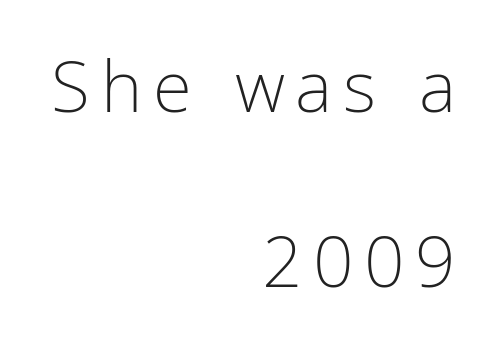
{"serif": "no", "italic": "no", "bold": "no", "weight": "light", "width": "condensed", "stroke_contrast": "low", "x_height": "medium", "monospaced": "no", "underline": "no", "align": "right", "line_spacing": "loose", "line_spacing_ratio": 2.46, "glyph_px": 71}
